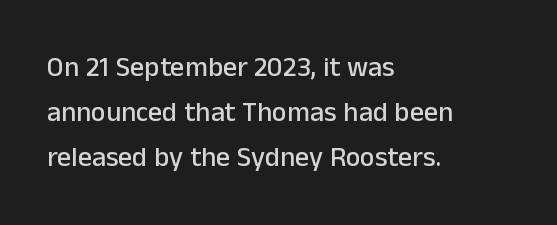
Q: Is the text italic (slanted)? A: No, it is upright.
Q: Is the typeface a serif or a sans-serif typeface? A: Sans-serif.
Q: Is the text underlined? A: No.
Q: How is the paragraph aligned? A: Left-aligned.
Q: Is the spacing between letters normal or unusually wide? A: Normal.
Q: Is the spacing between lines tight, normal or loose? A: Normal.
Q: Width (condensed, normal, or wide)? A: Normal.
Q: Stroke contrast? A: Low.
Q: x-height? A: Medium.
Q: Monospaced? A: No.
